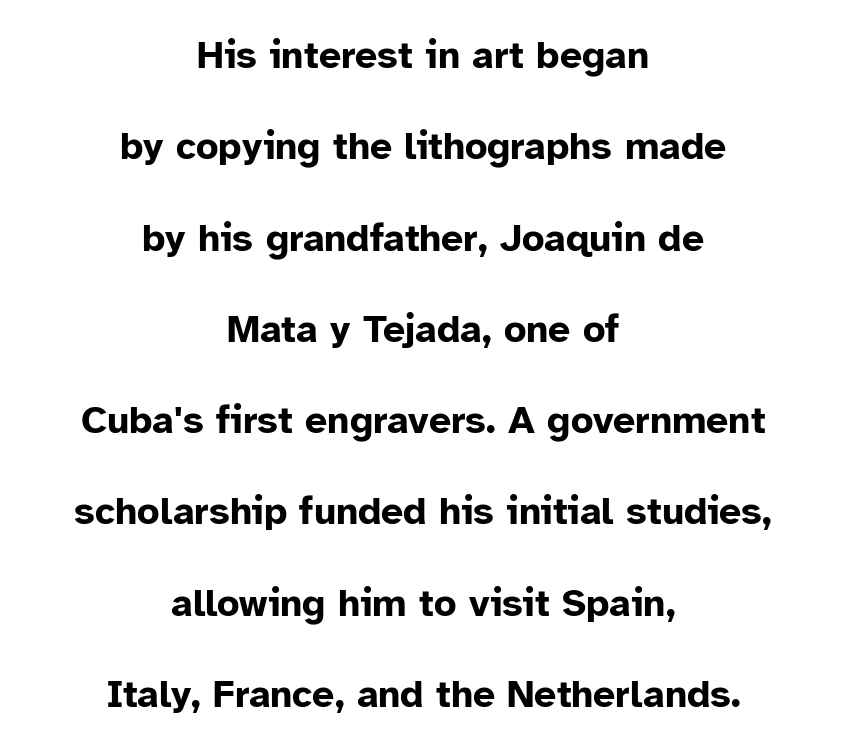
Q: Is the text bold? A: Yes.
Q: Is the text italic (slanted)? A: No, it is upright.
Q: Is the typeface a serif or a sans-serif typeface? A: Sans-serif.
Q: Is the text underlined? A: No.
Q: How is the paragraph aligned? A: Centered.
Q: Is the spacing between letters normal or unusually wide? A: Normal.
Q: Is the spacing between lines tight, normal or loose? A: Loose.
Q: Width (condensed, normal, or wide)? A: Normal.
Q: Stroke contrast? A: Low.
Q: x-height? A: Medium.
Q: Monospaced? A: No.
